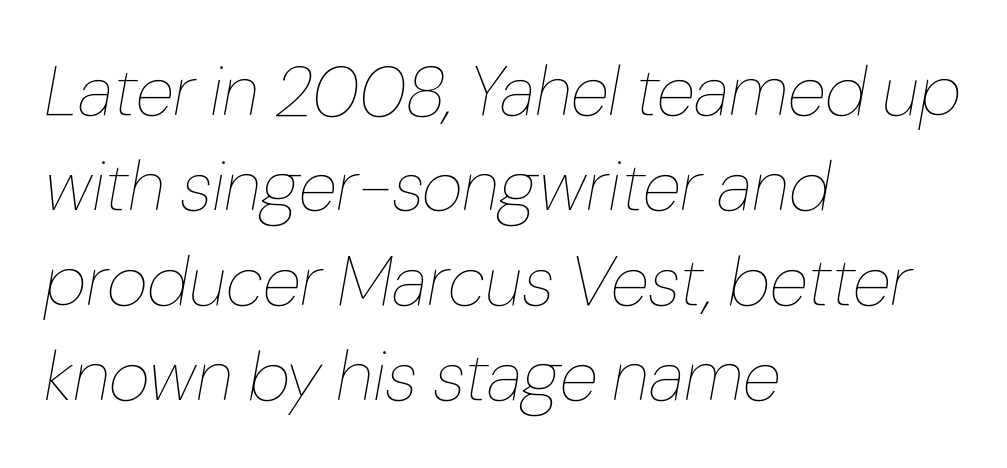
Q: Is the text bold? A: No.
Q: Is the text italic (slanted)? A: Yes, it leans right by about 10 degrees.
Q: Is the text underlined? A: No.
Q: How is the paragraph aligned? A: Left-aligned.
Q: Is the spacing between letters normal or unusually wide? A: Normal.
Q: Is the spacing between lines tight, normal or loose? A: Normal.
Q: Width (condensed, normal, or wide)? A: Normal.
Q: Stroke contrast? A: Low.
Q: x-height? A: Medium.
Q: Monospaced? A: No.
